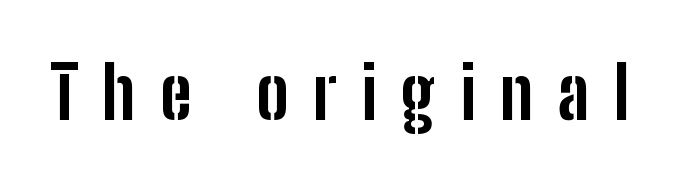
The image shows 72 px bold, condensed sans-serif type, upright; set unusually wide letter spacing (+0.34 em), not underlined; low stroke contrast and a medium x-height.
